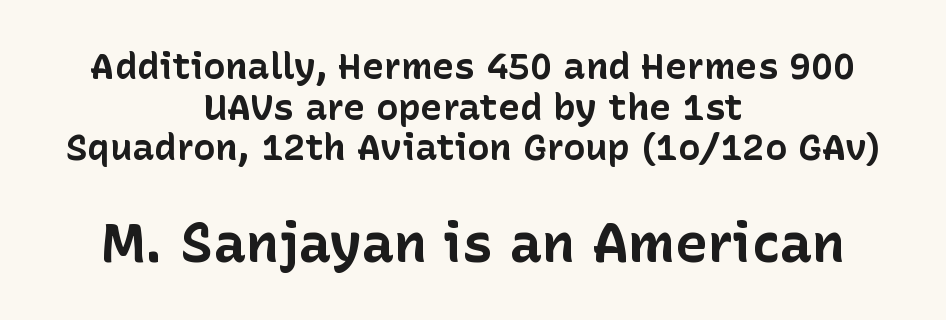
{"serif": "no", "italic": "no", "bold": "yes", "weight": "bold", "width": "normal", "stroke_contrast": "low", "x_height": "medium", "monospaced": "no", "underline": "no", "align": "center", "line_spacing": "tight", "line_spacing_ratio": 1.1, "letter_spacing": "normal", "letter_spacing_em": 0.0, "larger_block": "second", "size_ratio": 1.49, "glyph_px": 55}
